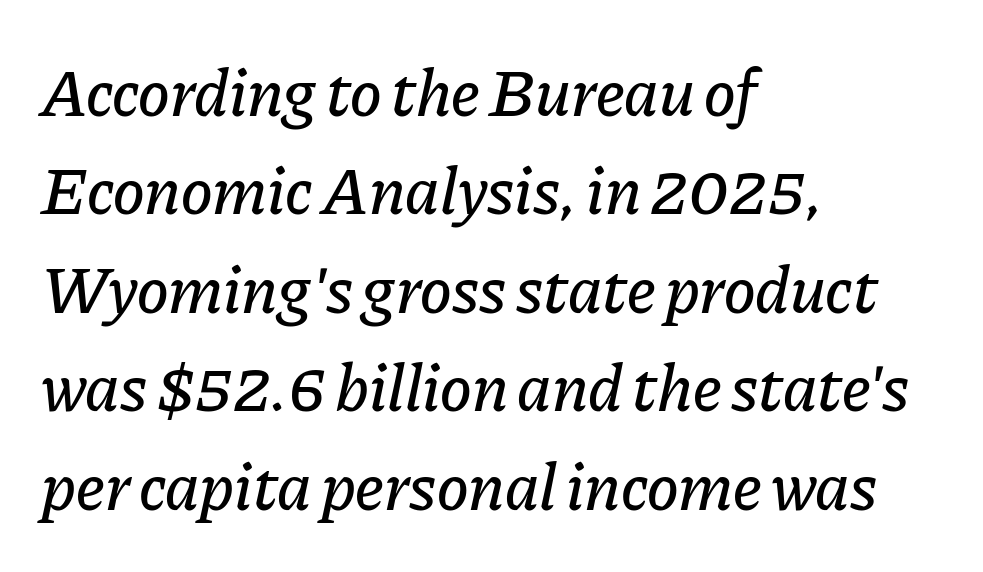
The image shows 67 px text type, italic (leaning right); set left-aligned, normal line spacing (1.47x), normal letter spacing, not underlined; low stroke contrast and a medium x-height.
